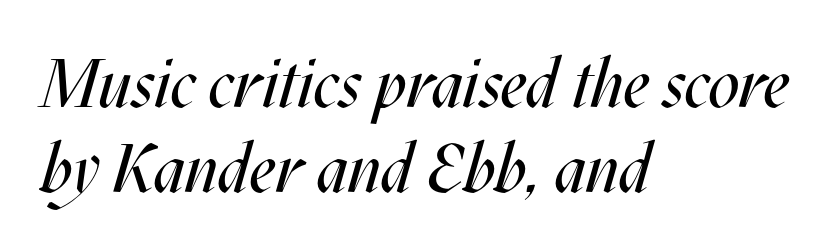
A student would call this left alignment; a typographer would say flush left, rag right. Is the letter spacing exaggerated? No — it looks like the ordinary default. The letters advance in unequal steps, a hallmark of proportional type. Posture: slanted.
